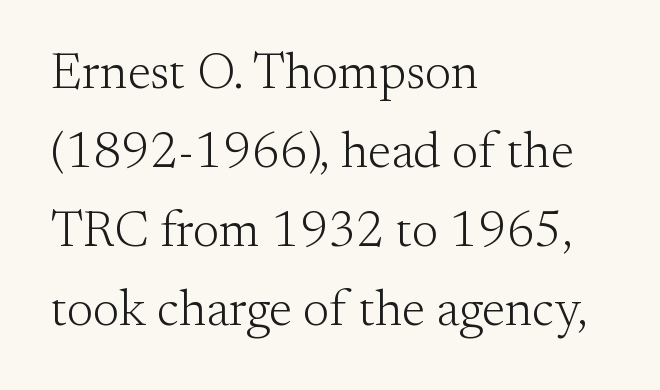
The ragged edge is on the right, which tells us the setting is flush left. The face looks like a standard text weight, possibly lighter. The letters stand upright; this is a roman face. There is no visible air inserted between adjacent glyphs. Normally led — the rows are evenly, conventionally spaced.
